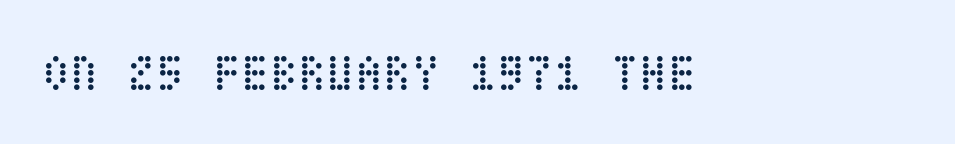
The image shows 52 px regular-weight, condensed type, upright; set normal letter spacing, not underlined; low stroke contrast and a large x-height.
